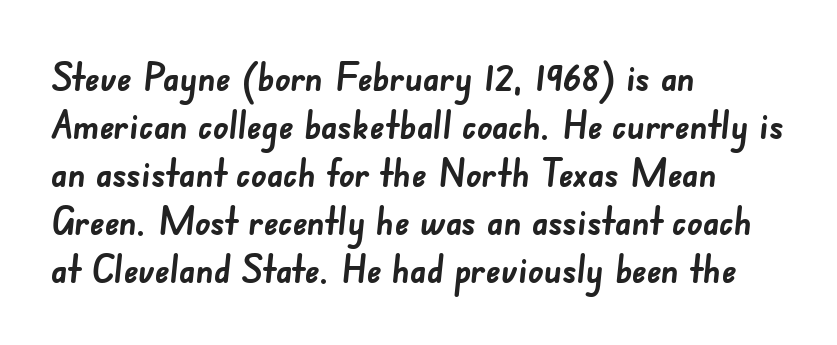
Q: Is the text bold? A: Yes.
Q: Is the typeface a serif or a sans-serif typeface? A: Sans-serif.
Q: Is the text underlined? A: No.
Q: How is the paragraph aligned? A: Left-aligned.
Q: Is the spacing between letters normal or unusually wide? A: Normal.
Q: Is the spacing between lines tight, normal or loose? A: Normal.
Q: Width (condensed, normal, or wide)? A: Normal.
Q: Stroke contrast? A: Low.
Q: x-height? A: Small.
Q: Monospaced? A: No.
